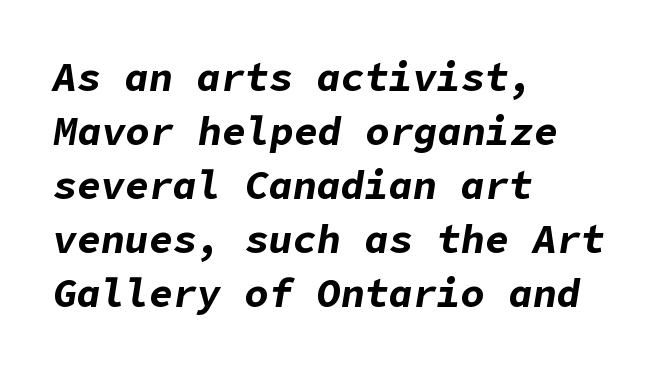
Beneath every word, the page is bare. Words appear dense and cohesive because spacing is normal. How heavy is the stroke? Heavy — this is a bold. Layout note: lines flush left. The block of text has a typical density, with ordinary space between rows.
